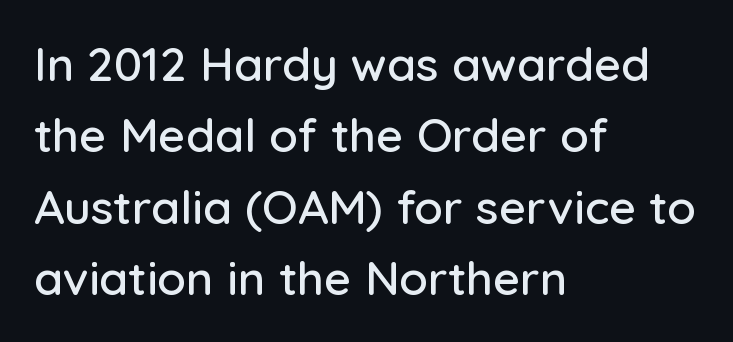
The image shows 47 px sans-serif type, upright; set left-aligned, normal line spacing (1.52x), normal letter spacing, not underlined; low stroke contrast and a medium x-height.
